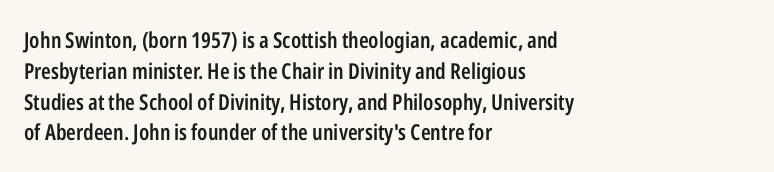
{"italic": "no", "bold": "semi", "underline": "no", "align": "left", "line_spacing": "normal", "line_spacing_ratio": 1.4, "letter_spacing": "normal", "letter_spacing_em": 0.0, "glyph_px": 22}
